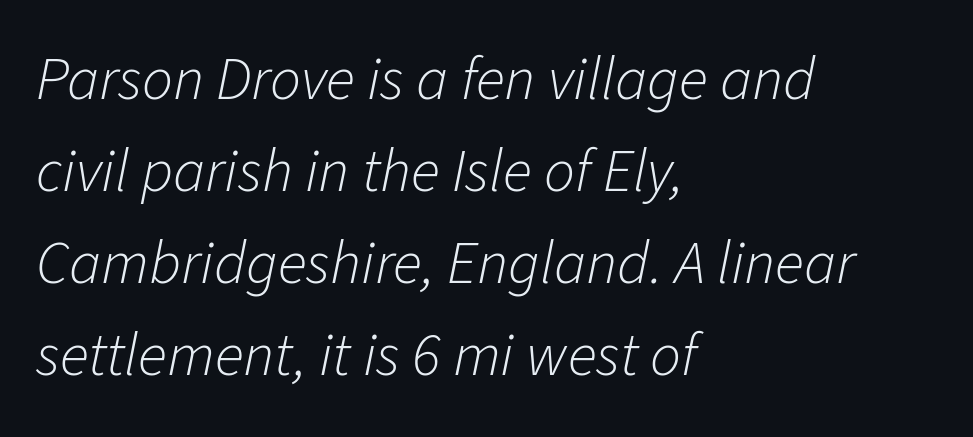
In terms of letterspacing, this is plain default setting. Compared with a typical body face, this is equally light or lighter still. Yep, that's italic — everything's leaning. The space directly below the letters is spotless.
